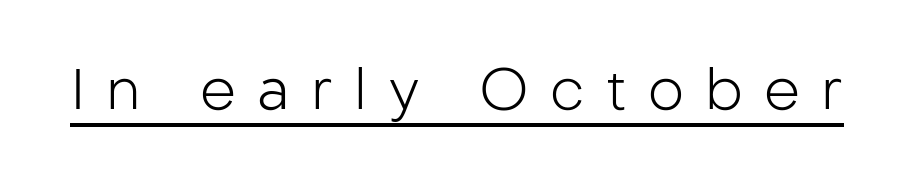
Q: Is the text bold? A: No.
Q: Is the text italic (slanted)? A: No, it is upright.
Q: Is the typeface a serif or a sans-serif typeface? A: Sans-serif.
Q: Is the text underlined? A: Yes.
Q: Is the spacing between letters normal or unusually wide? A: Unusually wide.
Q: Width (condensed, normal, or wide)? A: Normal.
Q: Stroke contrast? A: Low.
Q: x-height? A: Medium.
Q: Monospaced? A: No.
